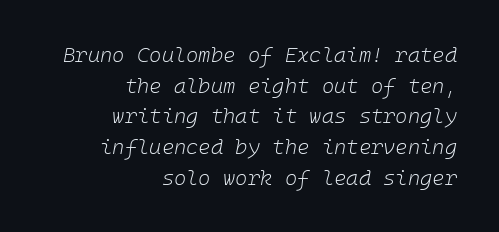
{"italic": "yes", "lean": "right", "slant_degrees": 10, "bold": "no", "underline": "no", "align": "right", "line_spacing": "normal", "line_spacing_ratio": 1.46, "letter_spacing": "normal", "letter_spacing_em": 0.0, "glyph_px": 21}
